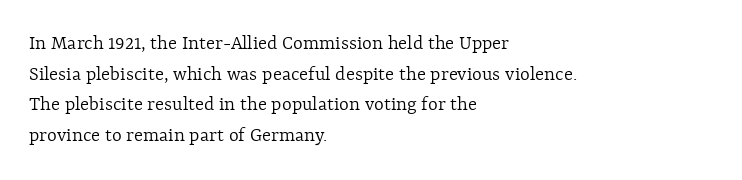
The strip under each line holds only bare page. The lines in this sample share a left origin and differ only in where they stop. The block of text has a typical density, with ordinary space between rows. A typesetter would call this zero additional tracking. Each stroke keeps to a modest, everyday thickness or less. Style check: upright.
